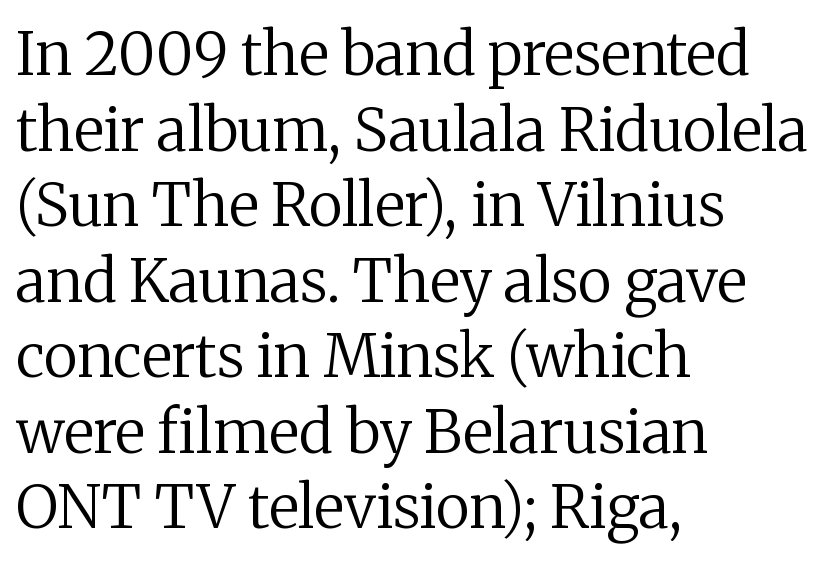
{"serif": "yes", "italic": "no", "bold": "no", "weight": "regular", "width": "normal", "stroke_contrast": "medium", "x_height": "medium", "monospaced": "no", "underline": "no", "align": "left", "line_spacing": "normal", "line_spacing_ratio": 1.28, "letter_spacing": "normal", "letter_spacing_em": 0.0, "glyph_px": 59}
